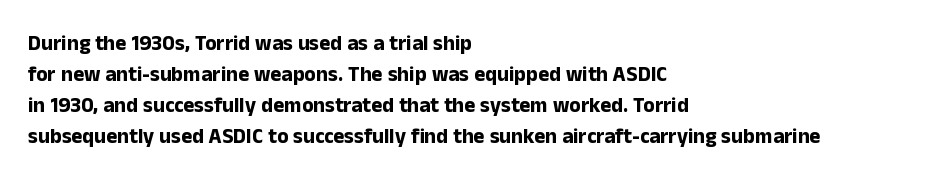
These lines keep a tight, regular rhythm from letter to letter. The typesetting leans heavy: a genuine bold. Line beginnings align vertically; line endings do not. If you drew a line through each stem, it would be perfectly vertical. Letters rest on an invisible, unmarked baseline.
